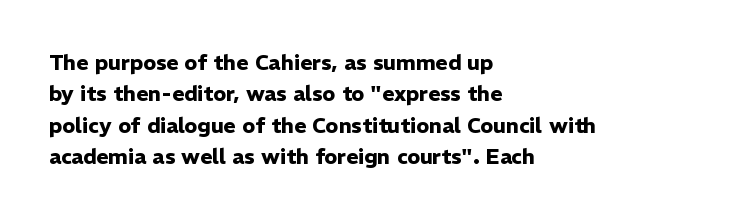
Q: Is the text bold? A: Yes.
Q: Is the text italic (slanted)? A: No, it is upright.
Q: Is the text underlined? A: No.
Q: How is the paragraph aligned? A: Left-aligned.
Q: Is the spacing between letters normal or unusually wide? A: Normal.
Q: Is the spacing between lines tight, normal or loose? A: Normal.
